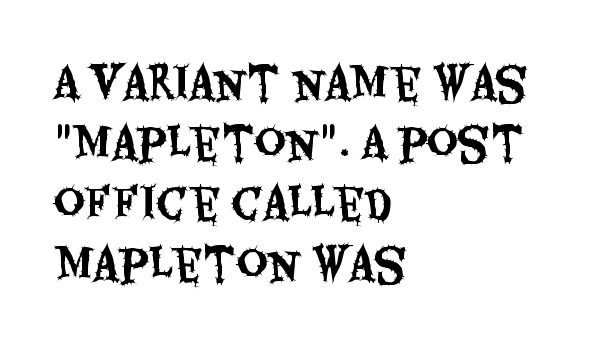
Q: Is the text italic (slanted)? A: No, it is upright.
Q: Is the typeface a serif or a sans-serif typeface? A: Sans-serif.
Q: Is the text underlined? A: No.
Q: How is the paragraph aligned? A: Left-aligned.
Q: Is the spacing between letters normal or unusually wide? A: Normal.
Q: Is the spacing between lines tight, normal or loose? A: Normal.
Q: Width (condensed, normal, or wide)? A: Condensed.
Q: Stroke contrast? A: Medium.
Q: x-height? A: Large.
Q: Monospaced? A: No.
